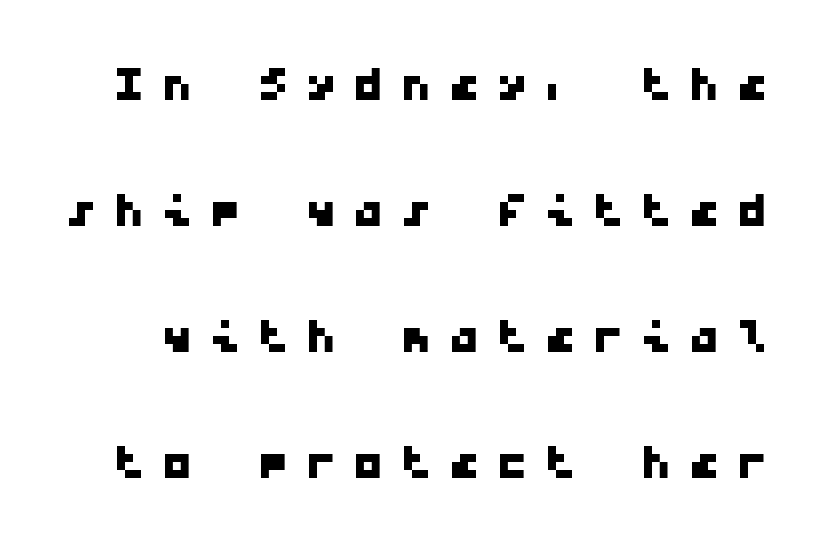
Q: Is the typeface a serif or a sans-serif typeface? A: Sans-serif.
Q: Is the text underlined? A: No.
Q: Is the spacing between letters normal or unusually wide? A: Unusually wide.
Q: Is the spacing between lines tight, normal or loose? A: Loose.
Q: Width (condensed, normal, or wide)? A: Wide.
Q: Stroke contrast? A: Low.
Q: x-height? A: Medium.
Q: Monospaced? A: Yes.
